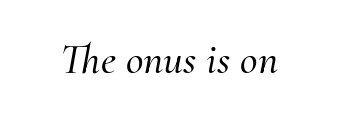
The image shows 43 px serif type, italic (leaning right); set normal letter spacing, not underlined; medium stroke contrast and a small x-height.
